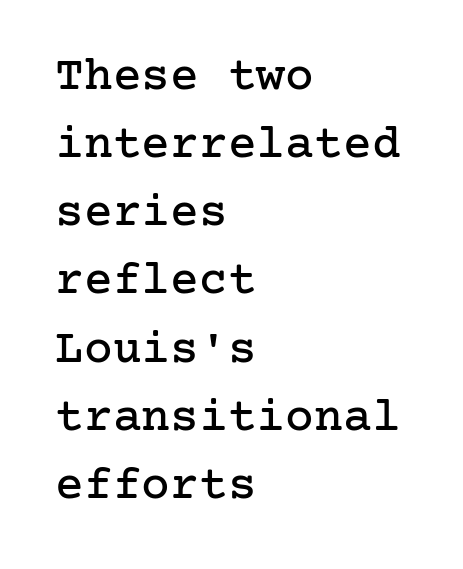
Ascenders rise straight up at ninety degrees. This rendering leaves character spacing at its baseline value. Notice how descenders clear the ascenders below comfortably — that's standard leading. Typographically, this falls in the serif category. Caption: multi-line text, flush left, ragged right. Unmarked baselines from the first word to the last.
